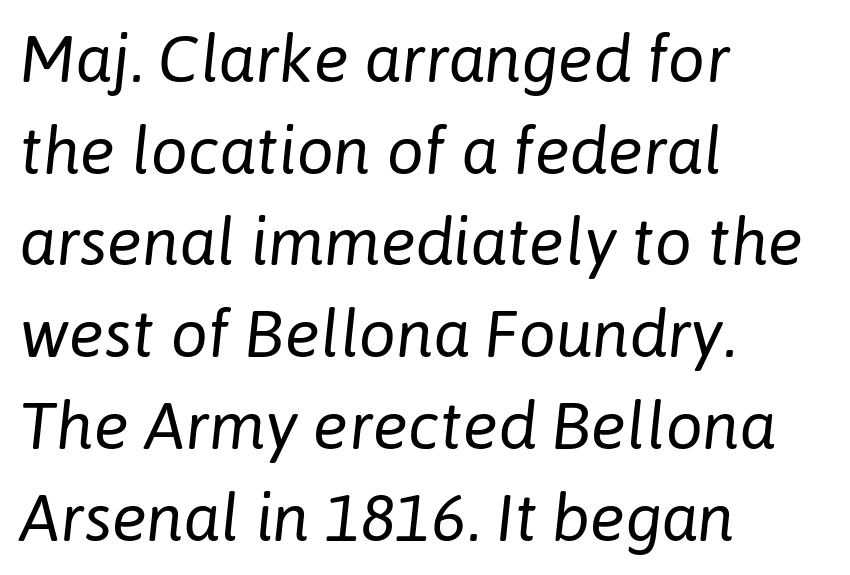
{"italic": "yes", "lean": "right", "slant_degrees": 6, "bold": "no", "weight": "regular", "width": "normal", "stroke_contrast": "low", "x_height": "medium", "monospaced": "no", "underline": "no", "align": "left", "line_spacing": "normal", "line_spacing_ratio": 1.39, "letter_spacing": "normal", "letter_spacing_em": 0.0, "glyph_px": 66}
